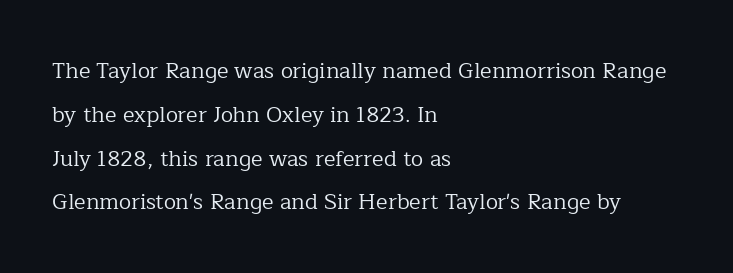
The image shows 22 px text type, upright; set left-aligned, loose line spacing (1.99x), normal letter spacing, not underlined.
